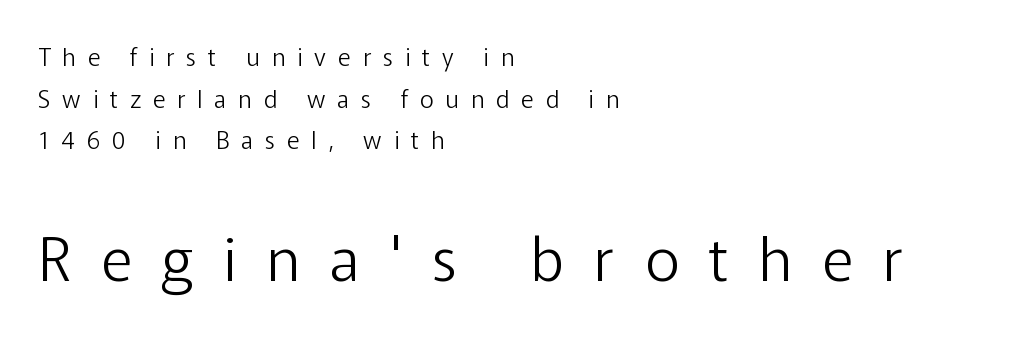
{"serif": "no", "italic": "no", "bold": "no", "weight": "light", "width": "normal", "stroke_contrast": "low", "x_height": "medium", "monospaced": "no", "underline": "no", "align": "left", "line_spacing_ratio": 1.73, "letter_spacing": "wide", "letter_spacing_em": 0.5, "larger_block": "second", "size_ratio": 2.5, "glyph_px": 60}
